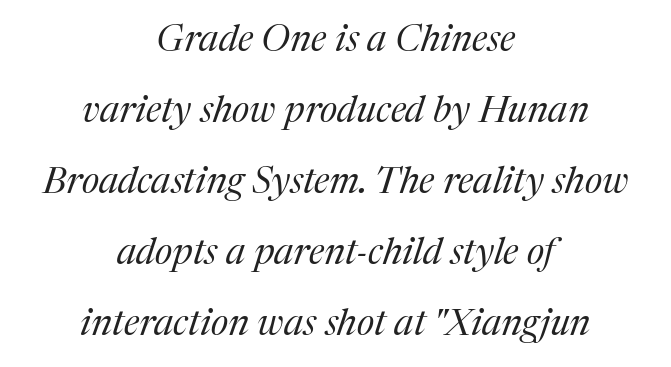
{"serif": "yes", "italic": "yes", "lean": "right", "slant_degrees": 17, "bold": "no", "weight": "regular", "width": "normal", "stroke_contrast": "medium", "x_height": "medium", "monospaced": "no", "underline": "no", "align": "center", "line_spacing": "loose", "line_spacing_ratio": 1.92, "letter_spacing": "normal", "letter_spacing_em": 0.0, "glyph_px": 37}
